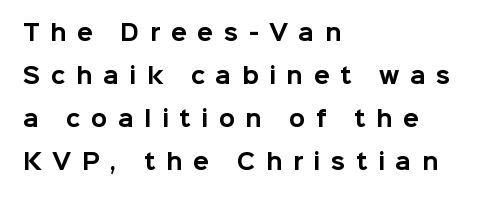
The image shows 21 px bold type, upright; set left-aligned, loose line spacing (2.04x), unusually wide letter spacing (+0.5 em), not underlined.
